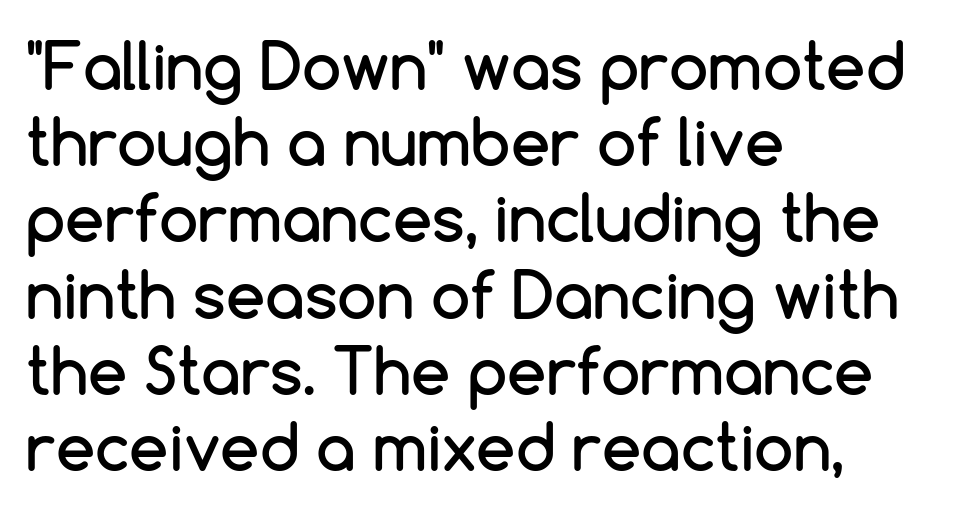
Q: Is the text italic (slanted)? A: No, it is upright.
Q: Is the typeface a serif or a sans-serif typeface? A: Sans-serif.
Q: Is the text underlined? A: No.
Q: How is the paragraph aligned? A: Left-aligned.
Q: Is the spacing between letters normal or unusually wide? A: Normal.
Q: Width (condensed, normal, or wide)? A: Normal.
Q: Stroke contrast? A: Low.
Q: x-height? A: Medium.
Q: Monospaced? A: No.
